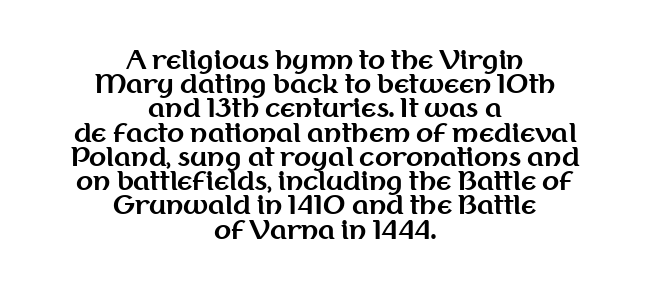
Neither beginnings nor endings align; midpoints do. How are the letters spaced? Ordinarily, with no added tracking. Decoration check: the copy has no underline. The typesetting leans heavy: a genuine bold. In terms of leading, this rendering errs on the cramped side. The type sits square on the baseline with zero lean.
